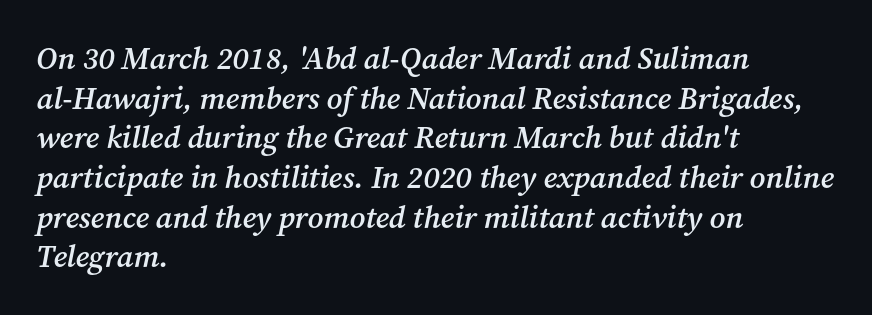
Q: Is the text bold? A: Semi-bold.
Q: Is the text italic (slanted)? A: Yes, it leans right by about 12 degrees.
Q: Is the typeface a serif or a sans-serif typeface? A: Serif.
Q: Is the text underlined? A: No.
Q: How is the paragraph aligned? A: Left-aligned.
Q: Is the spacing between letters normal or unusually wide? A: Normal.
Q: Is the spacing between lines tight, normal or loose? A: Normal.
Q: Width (condensed, normal, or wide)? A: Normal.
Q: Stroke contrast? A: Medium.
Q: x-height? A: Medium.
Q: Monospaced? A: No.
